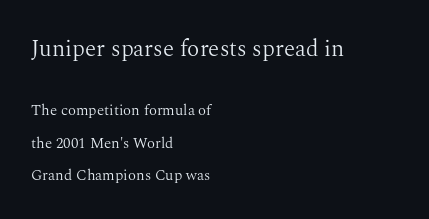
Q: Is the text bold? A: No.
Q: Is the text italic (slanted)? A: No, it is upright.
Q: Is the text underlined? A: No.
Q: How is the paragraph aligned? A: Left-aligned.
Q: Is the spacing between letters normal or unusually wide? A: Normal.
Q: Is the spacing between lines tight, normal or loose? A: Loose.
Q: Which block of text is set in a larger size, the first (top) or the second (bottom)? A: The first (top) one.
